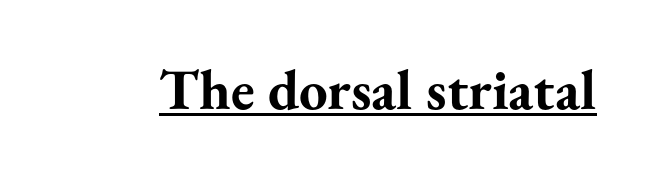
{"serif": "yes", "italic": "no", "bold": "yes", "weight": "bold", "width": "normal", "stroke_contrast": "medium", "x_height": "small", "monospaced": "no", "underline": "yes", "letter_spacing": "normal", "letter_spacing_em": 0.0, "glyph_px": 57}
